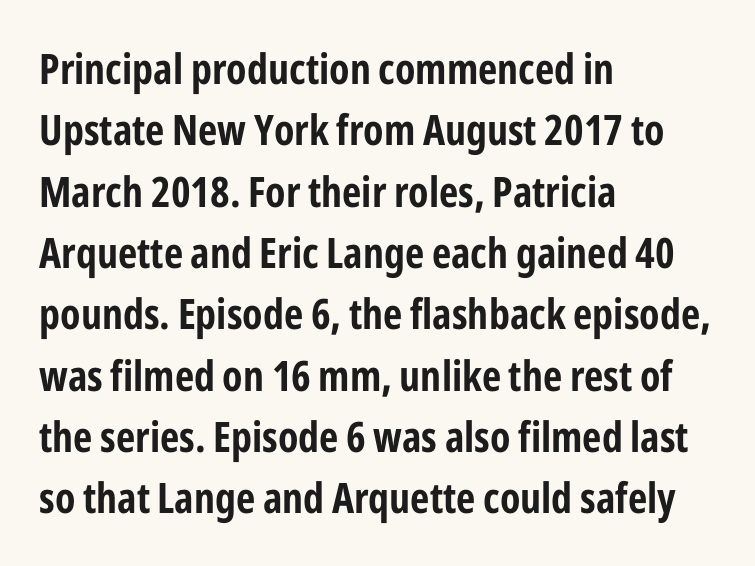
Q: Is the text bold? A: Yes.
Q: Is the text italic (slanted)? A: No, it is upright.
Q: Is the typeface a serif or a sans-serif typeface? A: Sans-serif.
Q: Is the text underlined? A: No.
Q: How is the paragraph aligned? A: Left-aligned.
Q: Is the spacing between letters normal or unusually wide? A: Normal.
Q: Is the spacing between lines tight, normal or loose? A: Normal.
Q: Width (condensed, normal, or wide)? A: Condensed.
Q: Stroke contrast? A: Low.
Q: x-height? A: Medium.
Q: Monospaced? A: No.
